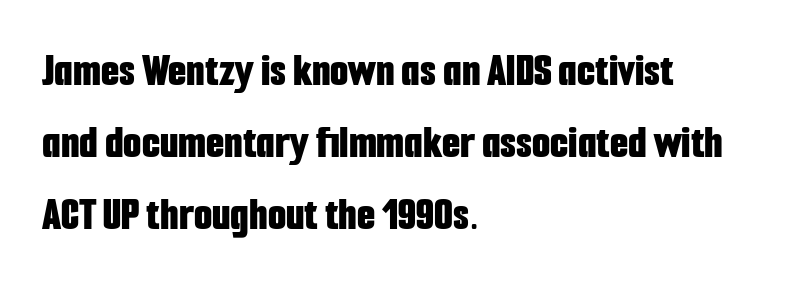
The image shows 47 px bold, condensed sans-serif type, upright; set left-aligned, normal line spacing (1.53x), normal letter spacing, not underlined; low stroke contrast and a medium x-height.
